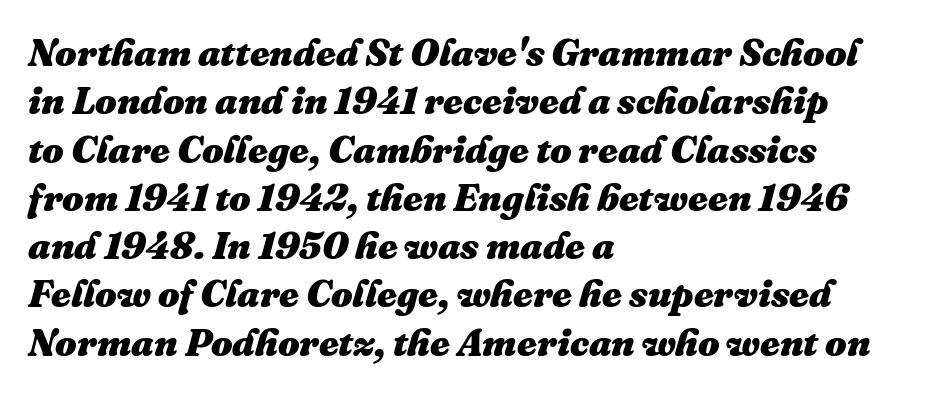
The image shows 38 px heavy type, italic (leaning right); set left-aligned, normal line spacing (1.27x), normal letter spacing, not underlined; medium stroke contrast and a medium x-height.
